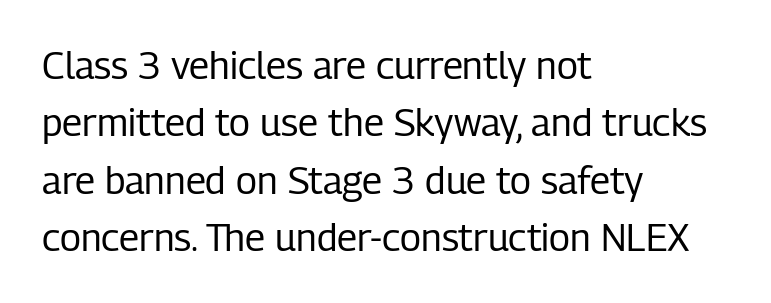
The image shows 38 px regular-weight, condensed sans-serif type, upright; set left-aligned, normal line spacing (1.51x), normal letter spacing, not underlined; low stroke contrast and a medium x-height.
